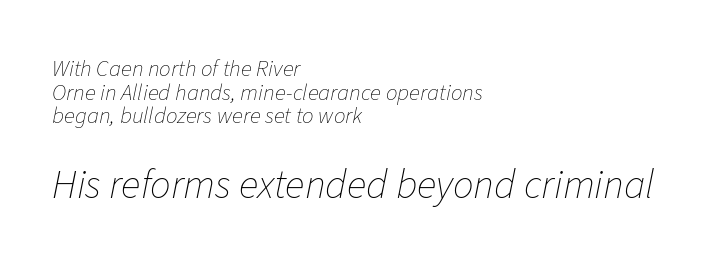
Is the block centered? No — it sits flush against the left margin. Whoever set this made the second block the dominant, larger element. Stems here are at most as thick as an everyday book face. A typesetter would call this proportional, since set widths differ per character. Inter-character spacing is left at the font's built-in metrics.
